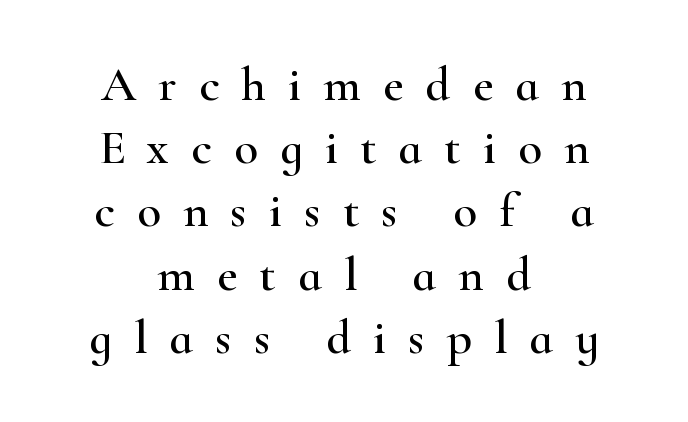
{"serif": "yes", "italic": "no", "width": "wide", "stroke_contrast": "high", "x_height": "small", "monospaced": "no", "underline": "no", "align": "center", "line_spacing": "normal", "line_spacing_ratio": 1.29, "letter_spacing": "wide", "letter_spacing_em": 0.45, "glyph_px": 49}
